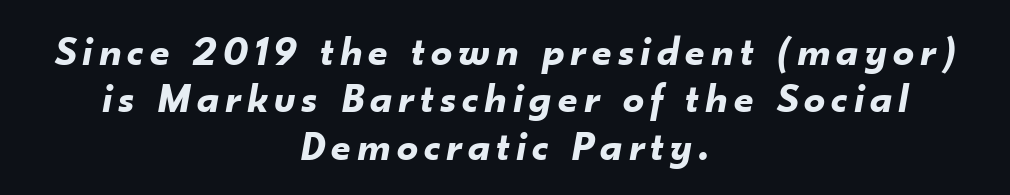
The image shows 42 px bold type, italic (leaning right); set centered, tight line spacing (1.13x), not underlined; low stroke contrast and a small x-height.
